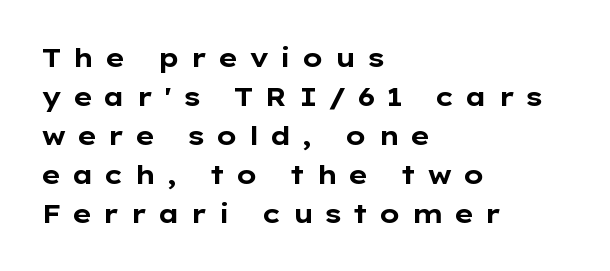
{"italic": "no", "bold": "yes", "underline": "no", "align": "left", "line_spacing": "normal", "line_spacing_ratio": 1.5, "letter_spacing": "wide", "letter_spacing_em": 0.4, "glyph_px": 26}
